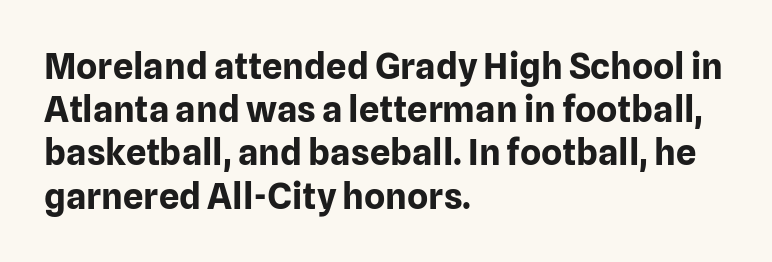
Q: Is the text bold? A: Yes.
Q: Is the text italic (slanted)? A: No, it is upright.
Q: Is the typeface a serif or a sans-serif typeface? A: Sans-serif.
Q: Is the text underlined? A: No.
Q: How is the paragraph aligned? A: Left-aligned.
Q: Is the spacing between letters normal or unusually wide? A: Normal.
Q: Width (condensed, normal, or wide)? A: Normal.
Q: Stroke contrast? A: Low.
Q: x-height? A: Medium.
Q: Monospaced? A: No.
